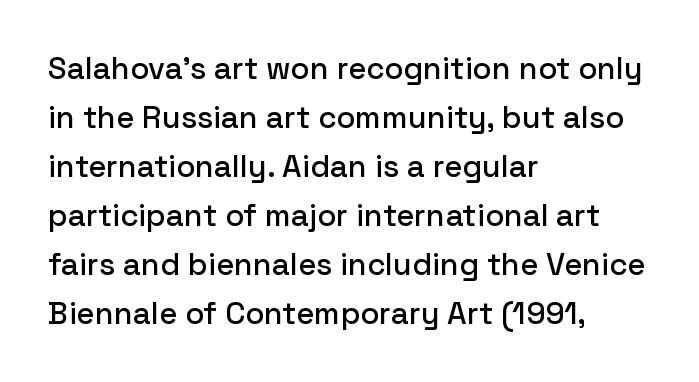
{"serif": "no", "italic": "no", "width": "normal", "stroke_contrast": "low", "x_height": "medium", "monospaced": "no", "underline": "no", "align": "left", "line_spacing": "normal", "line_spacing_ratio": 1.58, "letter_spacing": "normal", "letter_spacing_em": 0.0, "glyph_px": 31}
